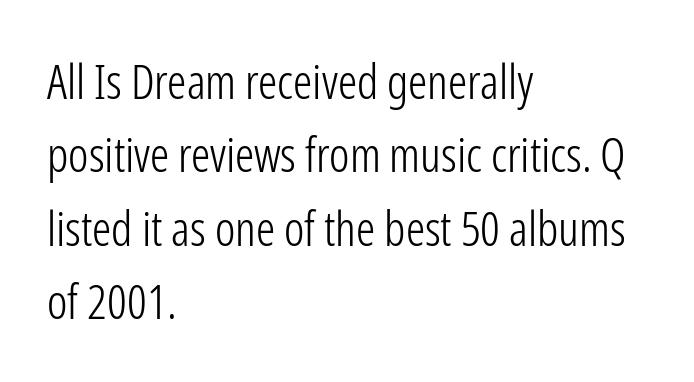
Q: Is the text bold? A: No.
Q: Is the text italic (slanted)? A: No, it is upright.
Q: Is the typeface a serif or a sans-serif typeface? A: Sans-serif.
Q: Is the text underlined? A: No.
Q: How is the paragraph aligned? A: Left-aligned.
Q: Is the spacing between letters normal or unusually wide? A: Normal.
Q: Is the spacing between lines tight, normal or loose? A: Normal.
Q: Width (condensed, normal, or wide)? A: Condensed.
Q: Stroke contrast? A: Low.
Q: x-height? A: Medium.
Q: Monospaced? A: No.
